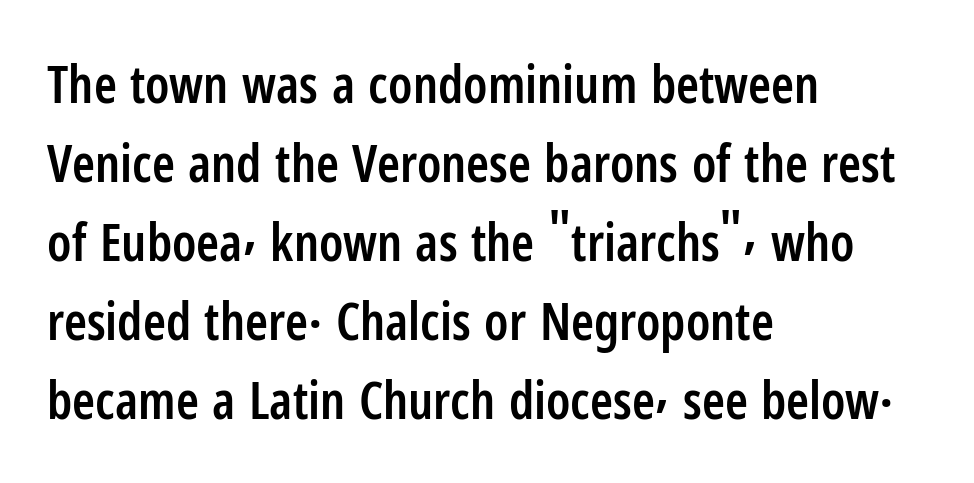
The space beneath each line is pristine and unruled. If you drew a ruler down the left edge, every line would touch it. Is the type bold? Partly — it's a semibold, heavier than regular but not fully bold. Typographically, this falls in the sans-serif category. No italicization has been applied; the sample stays upright.
